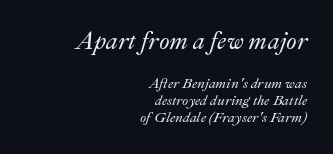
{"italic": "yes", "lean": "right", "slant_degrees": 22, "underline": "no", "align": "right", "line_spacing_ratio": 1.21, "letter_spacing": "normal", "letter_spacing_em": 0.0, "larger_block": "first", "size_ratio": 1.71, "glyph_px": 24}
